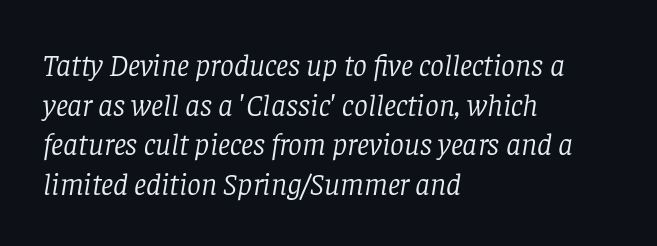
{"serif": "yes", "italic": "yes", "lean": "right", "slant_degrees": 8, "bold": "no", "weight": "light", "width": "normal", "stroke_contrast": "low", "x_height": "large", "monospaced": "no", "underline": "no", "align": "left", "line_spacing": "normal", "line_spacing_ratio": 1.28, "letter_spacing": "normal", "letter_spacing_em": 0.0, "glyph_px": 31}
